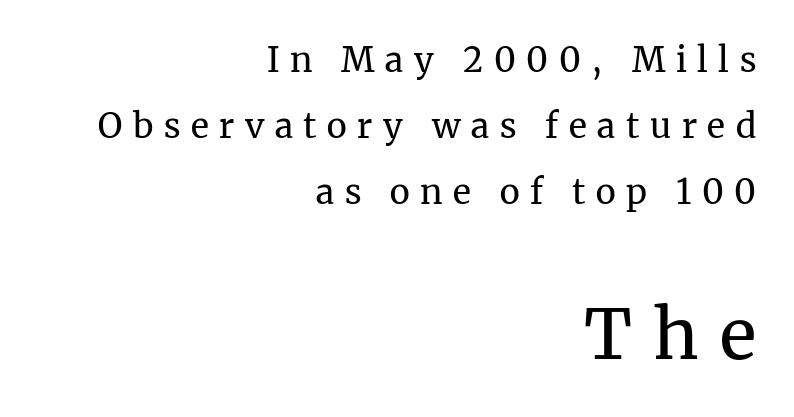
The image shows 69 px regular-weight serif type, upright; set right-aligned, loose line spacing (1.94x), unusually wide letter spacing (+0.31 em), not underlined; the second (bottom) block is 2.03x larger; medium stroke contrast and a medium x-height.
